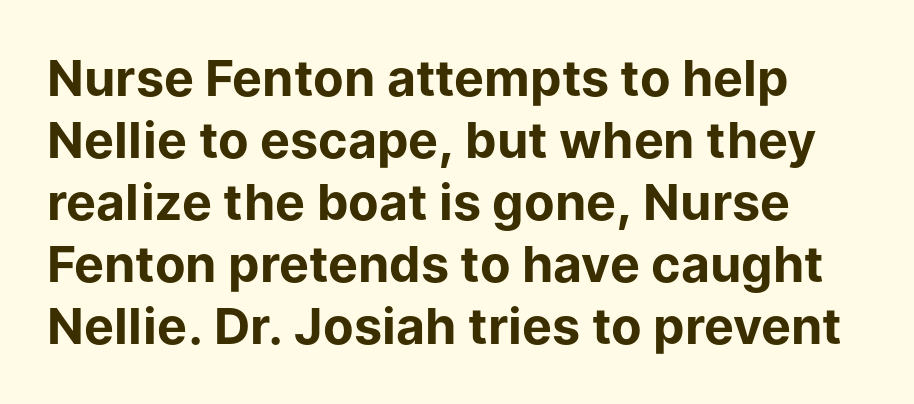
Q: Is the text bold? A: Yes.
Q: Is the text italic (slanted)? A: No, it is upright.
Q: Is the typeface a serif or a sans-serif typeface? A: Sans-serif.
Q: Is the text underlined? A: No.
Q: Is the spacing between letters normal or unusually wide? A: Normal.
Q: Width (condensed, normal, or wide)? A: Normal.
Q: Stroke contrast? A: Low.
Q: x-height? A: Medium.
Q: Monospaced? A: No.
